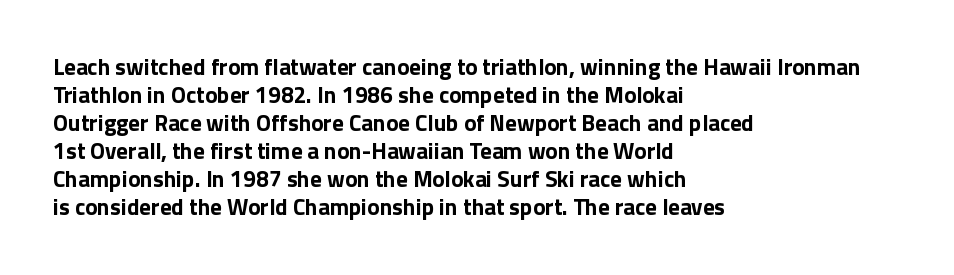
Q: Is the text bold? A: Yes.
Q: Is the text italic (slanted)? A: No, it is upright.
Q: Is the text underlined? A: No.
Q: How is the paragraph aligned? A: Left-aligned.
Q: Is the spacing between letters normal or unusually wide? A: Normal.
